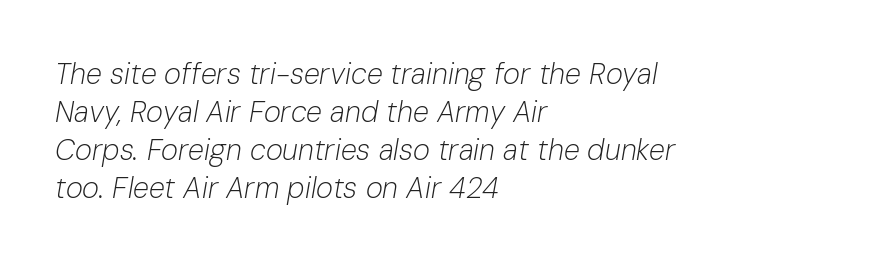
Q: Is the text bold? A: No.
Q: Is the text italic (slanted)? A: Yes, it leans right by about 10 degrees.
Q: Is the text underlined? A: No.
Q: How is the paragraph aligned? A: Left-aligned.
Q: Is the spacing between letters normal or unusually wide? A: Normal.
Q: Is the spacing between lines tight, normal or loose? A: Normal.
Q: Width (condensed, normal, or wide)? A: Normal.
Q: Stroke contrast? A: Low.
Q: x-height? A: Medium.
Q: Monospaced? A: No.
